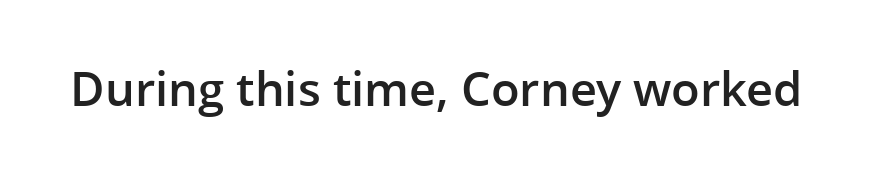
The image shows 47 px semibold sans-serif type, upright; set normal letter spacing, not underlined; low stroke contrast and a medium x-height.
